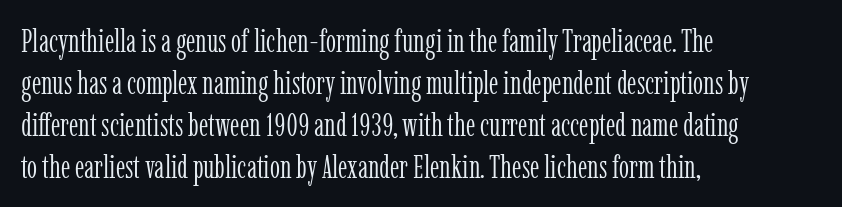
{"serif": "yes", "italic": "no", "bold": "no", "weight": "light", "width": "condensed", "stroke_contrast": "low", "x_height": "medium", "monospaced": "no", "underline": "no", "align": "left", "line_spacing": "normal", "line_spacing_ratio": 1.31, "letter_spacing": "normal", "letter_spacing_em": 0.0, "glyph_px": 32}
